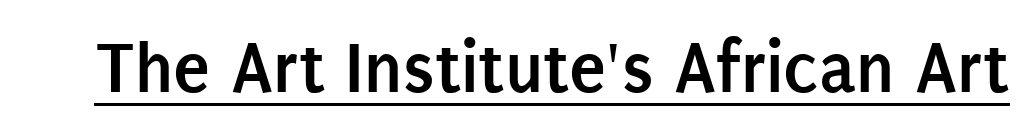
{"serif": "no", "italic": "no", "bold": "yes", "weight": "semibold", "width": "condensed", "stroke_contrast": "low", "x_height": "large", "monospaced": "no", "underline": "yes", "letter_spacing": "normal", "letter_spacing_em": 0.0, "glyph_px": 75}
